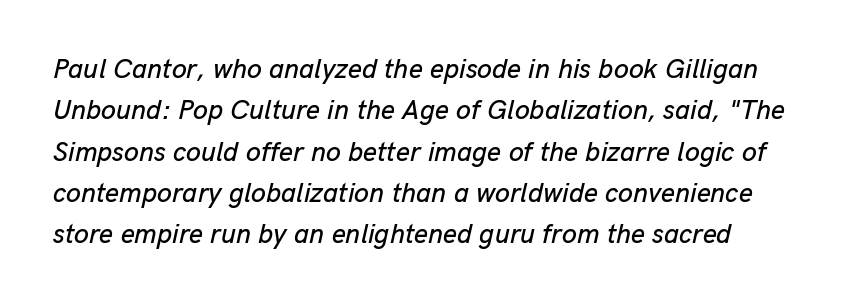
Q: Is the text italic (slanted)? A: Yes, it leans right by about 13 degrees.
Q: Is the text underlined? A: No.
Q: Is the spacing between letters normal or unusually wide? A: Normal.
Q: Is the spacing between lines tight, normal or loose? A: Normal.
